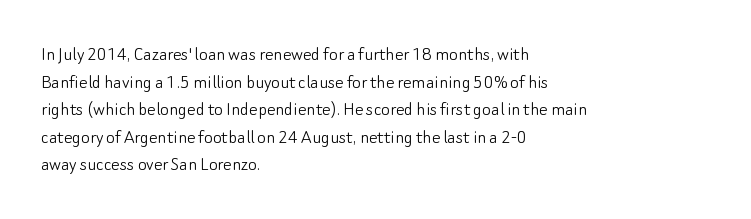
{"italic": "no", "bold": "no", "underline": "no", "align": "left", "line_spacing": "normal", "line_spacing_ratio": 1.31, "letter_spacing": "normal", "letter_spacing_em": 0.0, "glyph_px": 21}
